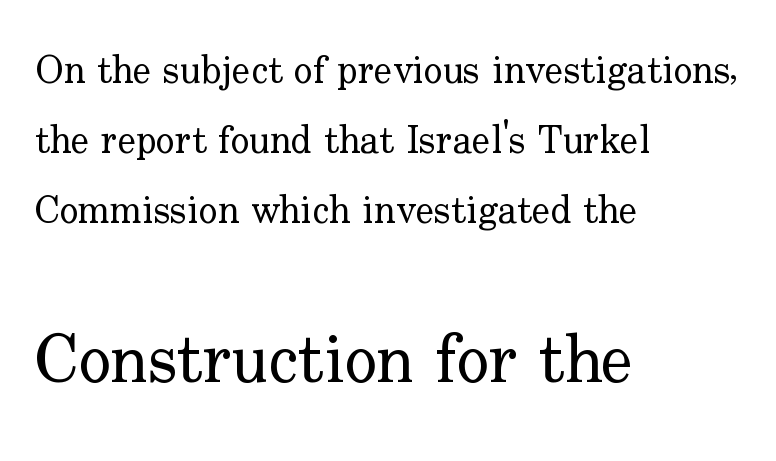
{"serif": "yes", "italic": "no", "bold": "no", "weight": "regular", "width": "normal", "stroke_contrast": "low", "x_height": "small", "monospaced": "no", "underline": "no", "align": "left", "line_spacing_ratio": 1.79, "letter_spacing": "normal", "letter_spacing_em": 0.0, "larger_block": "second", "size_ratio": 1.74, "glyph_px": 68}
